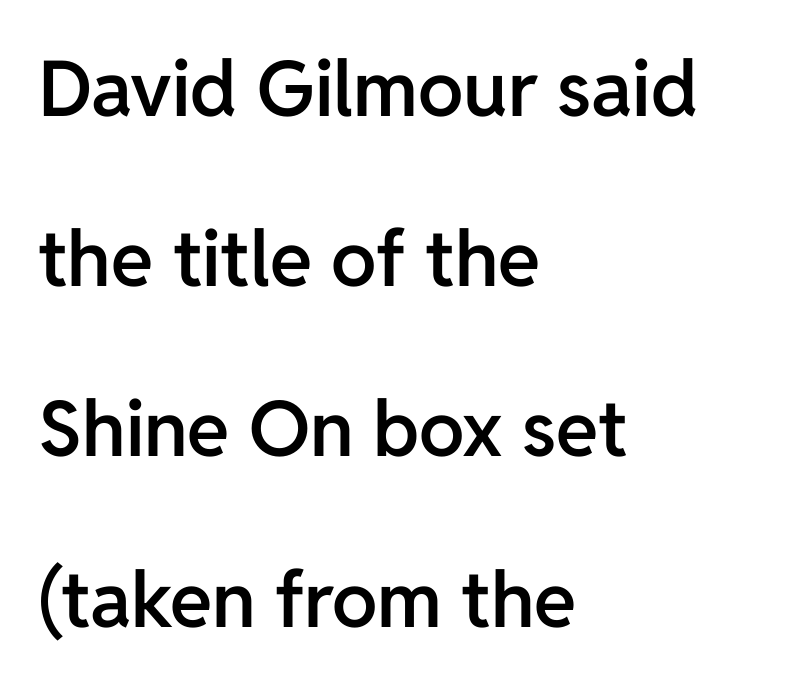
Q: Is the text bold? A: Semi-bold.
Q: Is the text italic (slanted)? A: No, it is upright.
Q: Is the typeface a serif or a sans-serif typeface? A: Sans-serif.
Q: Is the text underlined? A: No.
Q: How is the paragraph aligned? A: Left-aligned.
Q: Is the spacing between letters normal or unusually wide? A: Normal.
Q: Is the spacing between lines tight, normal or loose? A: Loose.
Q: Width (condensed, normal, or wide)? A: Normal.
Q: Stroke contrast? A: Low.
Q: x-height? A: Medium.
Q: Monospaced? A: No.
